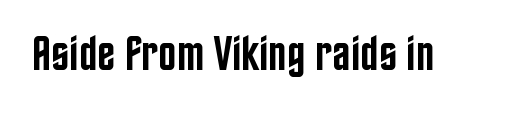
The lettering holds an erect, upright posture throughout. Font category for this specimen: sans-serif. Each glyph is drawn with semibold strokes, heavier than normal yet not fully bold. Default kerning and tracking; the words read as compact shapes.
